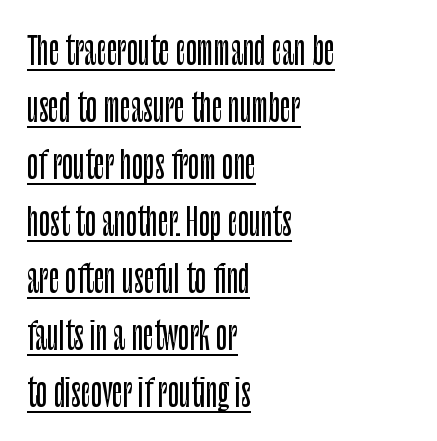
Q: Is the text italic (slanted)? A: No, it is upright.
Q: Is the typeface a serif or a sans-serif typeface? A: Sans-serif.
Q: Is the text underlined? A: Yes.
Q: How is the paragraph aligned? A: Left-aligned.
Q: Is the spacing between letters normal or unusually wide? A: Normal.
Q: Is the spacing between lines tight, normal or loose? A: Normal.
Q: Width (condensed, normal, or wide)? A: Condensed.
Q: Stroke contrast? A: Low.
Q: x-height? A: Large.
Q: Monospaced? A: No.
